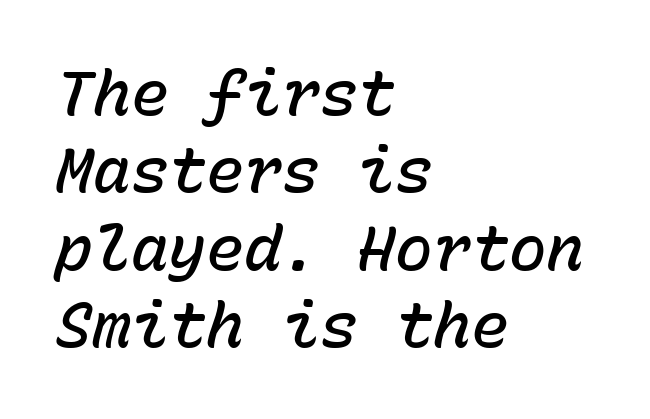
{"italic": "yes", "lean": "right", "slant_degrees": 15, "bold": "semi", "weight": "semibold", "width": "normal", "stroke_contrast": "low", "x_height": "medium", "monospaced": "yes", "underline": "no", "align": "left", "line_spacing_ratio": 1.23, "letter_spacing": "normal", "letter_spacing_em": 0.0, "glyph_px": 63}
